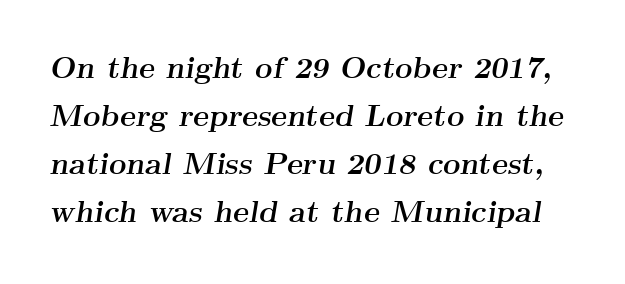
Q: Is the text bold? A: Yes.
Q: Is the text italic (slanted)? A: Yes, it leans right by about 9 degrees.
Q: Is the typeface a serif or a sans-serif typeface? A: Serif.
Q: Is the text underlined? A: No.
Q: Is the spacing between letters normal or unusually wide? A: Normal.
Q: Is the spacing between lines tight, normal or loose? A: Normal.
Q: Width (condensed, normal, or wide)? A: Wide.
Q: Stroke contrast? A: Medium.
Q: x-height? A: Small.
Q: Monospaced? A: No.
